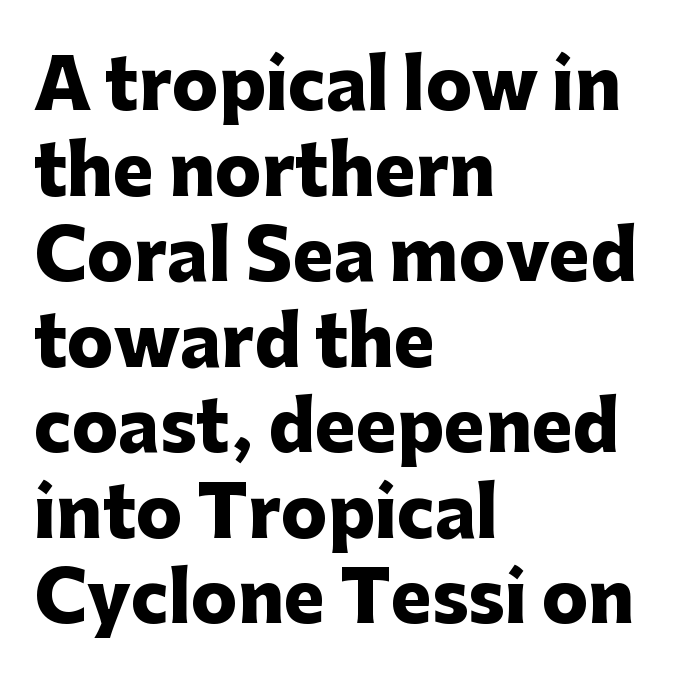
The image shows 69 px heavy sans-serif type, upright; set left-aligned, line spacing 1.24x, normal letter spacing, not underlined; low stroke contrast and a medium x-height.
